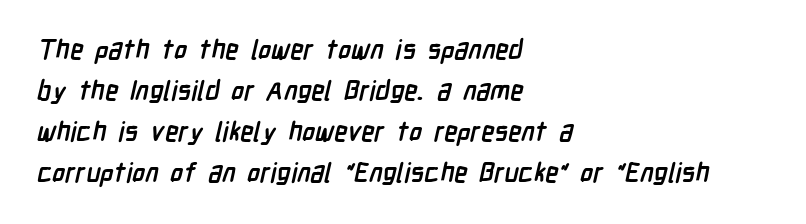
{"bold": "yes", "underline": "no", "align": "left", "line_spacing": "normal", "line_spacing_ratio": 1.52, "letter_spacing": "normal", "letter_spacing_em": 0.0, "glyph_px": 27}
